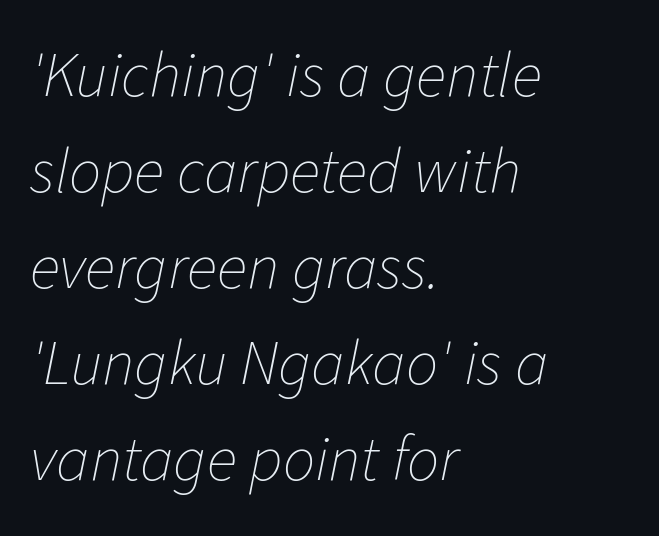
Notice how descenders clear the ascenders below comfortably — that's standard leading. Yep, that's italic — everything's leaning. The passage shown is not underscored anywhere. Note the varied advance widths — an 'i' is clearly narrower than an 'm'. Line beginnings align vertically; line endings do not.
